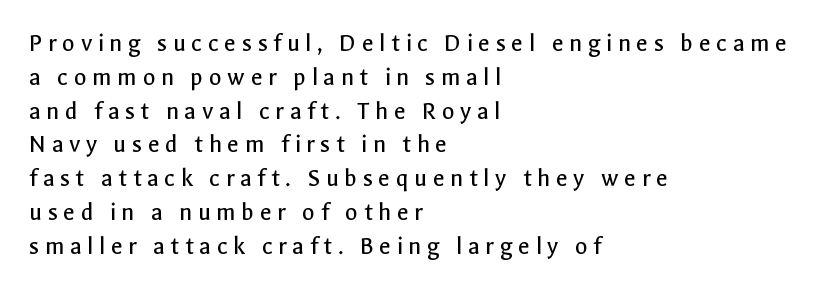
{"italic": "no", "bold": "no", "underline": "no", "align": "left", "line_spacing": "normal", "line_spacing_ratio": 1.3, "letter_spacing": "wide", "letter_spacing_em": 0.21, "glyph_px": 26}
